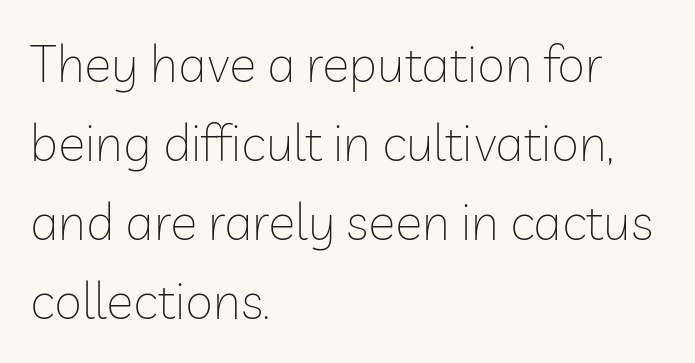
Q: Is the text bold? A: No.
Q: Is the text italic (slanted)? A: No, it is upright.
Q: Is the typeface a serif or a sans-serif typeface? A: Sans-serif.
Q: Is the text underlined? A: No.
Q: How is the paragraph aligned? A: Left-aligned.
Q: Is the spacing between letters normal or unusually wide? A: Normal.
Q: Is the spacing between lines tight, normal or loose? A: Normal.
Q: Width (condensed, normal, or wide)? A: Normal.
Q: Stroke contrast? A: Low.
Q: x-height? A: Medium.
Q: Monospaced? A: No.
